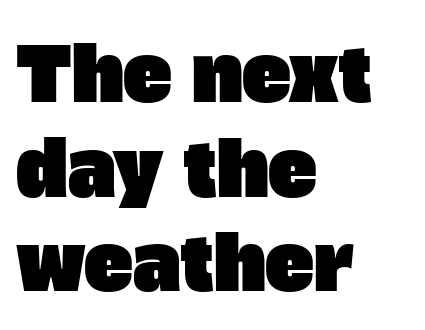
The image shows 74 px sans-serif type; set left-aligned, normal line spacing (1.28x), normal letter spacing, not underlined; low stroke contrast and a large x-height.
